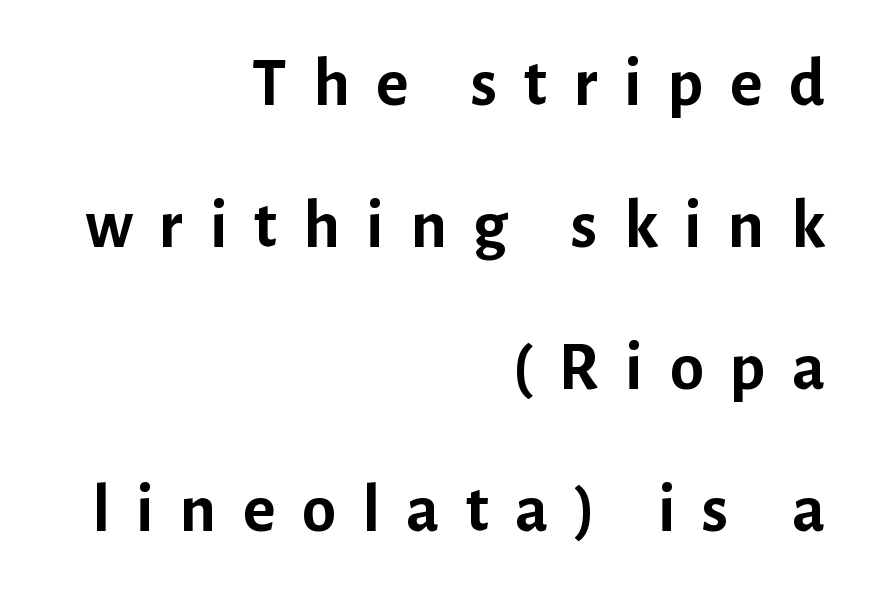
{"serif": "no", "italic": "no", "bold": "yes", "weight": "semibold", "width": "normal", "stroke_contrast": "low", "x_height": "medium", "monospaced": "no", "underline": "no", "align": "right", "line_spacing": "loose", "line_spacing_ratio": 2.06, "letter_spacing": "wide", "letter_spacing_em": 0.38, "glyph_px": 69}
